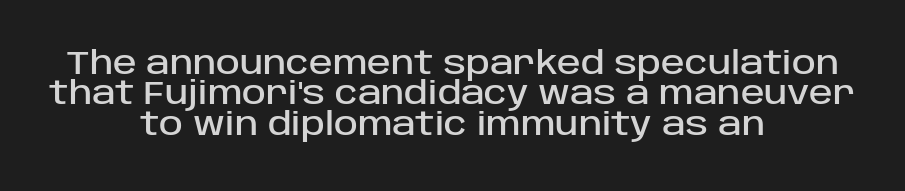
Q: Is the text italic (slanted)? A: No, it is upright.
Q: Is the typeface a serif or a sans-serif typeface? A: Sans-serif.
Q: Is the text underlined? A: No.
Q: How is the paragraph aligned? A: Centered.
Q: Is the spacing between letters normal or unusually wide? A: Normal.
Q: Is the spacing between lines tight, normal or loose? A: Tight.
Q: Width (condensed, normal, or wide)? A: Normal.
Q: Stroke contrast? A: Low.
Q: x-height? A: Large.
Q: Monospaced? A: No.
